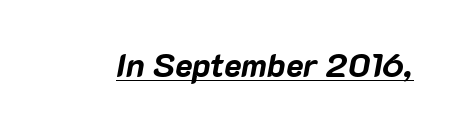
{"italic": "yes", "lean": "right", "slant_degrees": 10, "bold": "yes", "weight": "bold", "width": "normal", "stroke_contrast": "low", "x_height": "medium", "monospaced": "no", "underline": "yes", "letter_spacing": "normal", "letter_spacing_em": 0.0, "glyph_px": 33}
